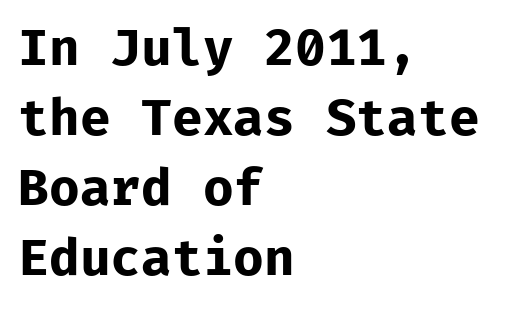
{"serif": "no", "italic": "no", "bold": "yes", "weight": "bold", "width": "normal", "stroke_contrast": "low", "x_height": "medium", "monospaced": "yes", "underline": "no", "align": "left", "line_spacing": "normal", "line_spacing_ratio": 1.4, "letter_spacing": "normal", "letter_spacing_em": 0.0, "glyph_px": 50}
